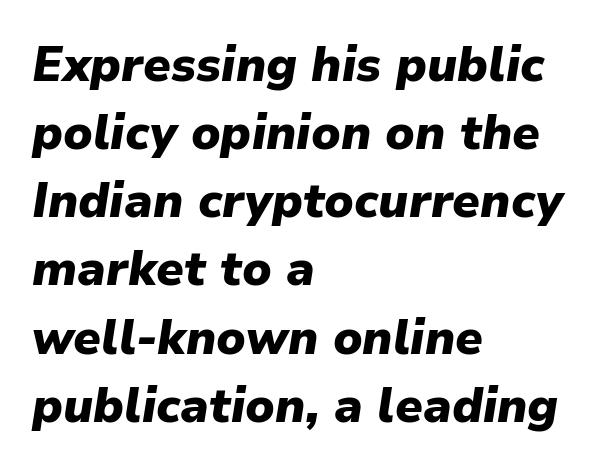
Q: Is the text bold? A: Yes.
Q: Is the text italic (slanted)? A: Yes, it leans right by about 9 degrees.
Q: Is the text underlined? A: No.
Q: How is the paragraph aligned? A: Left-aligned.
Q: Is the spacing between letters normal or unusually wide? A: Normal.
Q: Is the spacing between lines tight, normal or loose? A: Normal.
Q: Width (condensed, normal, or wide)? A: Normal.
Q: Stroke contrast? A: Low.
Q: x-height? A: Medium.
Q: Monospaced? A: No.
